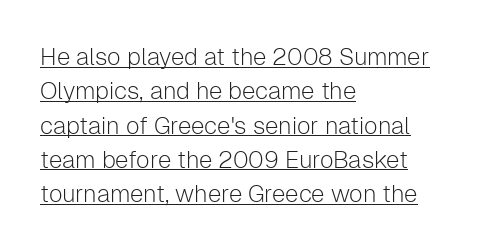
Ordinary non-slanted type is in use. The face used here appears with an underline applied. Here the glyphs are tracked normally, forming tight word shapes. The passage shown stacks its lines at a standard gap. Counters stay open thanks to moderate or lighter strokes. Line starts are locked; line ends wander.
